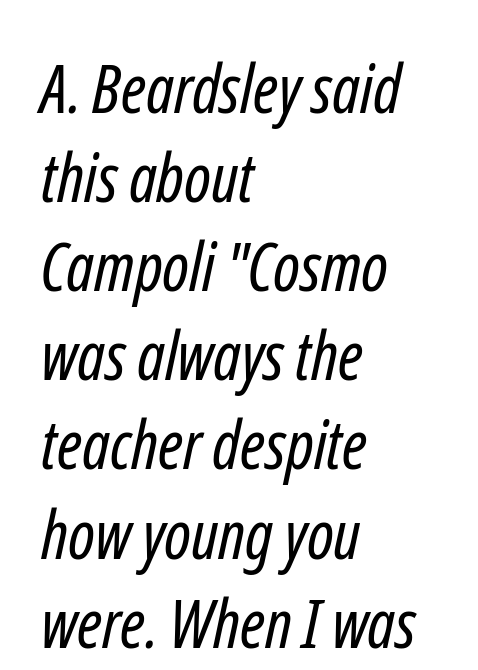
Letterform terminals end flat and unadorned throughout the passage. Look at the tracking — it's just the regular setting, nothing added. Is there much room between lines? A standard amount, neither cramped nor airy. This sample has the flowing, uneven cadence of proportional lettering. One-word summary of the alignment: left. Rule under the text: the space is simply empty.
